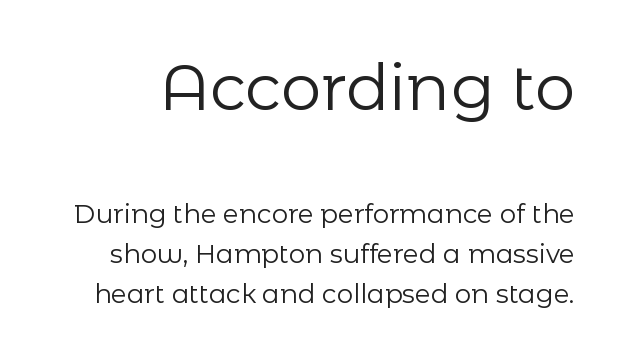
Q: Is the text bold? A: No.
Q: Is the text italic (slanted)? A: No, it is upright.
Q: Is the typeface a serif or a sans-serif typeface? A: Sans-serif.
Q: Is the text underlined? A: No.
Q: Is the spacing between letters normal or unusually wide? A: Normal.
Q: Is the spacing between lines tight, normal or loose? A: Normal.
Q: Which block of text is set in a larger size, the first (top) or the second (bottom)? A: The first (top) one.
Q: Width (condensed, normal, or wide)? A: Normal.
Q: Stroke contrast? A: Low.
Q: x-height? A: Medium.
Q: Monospaced? A: No.
